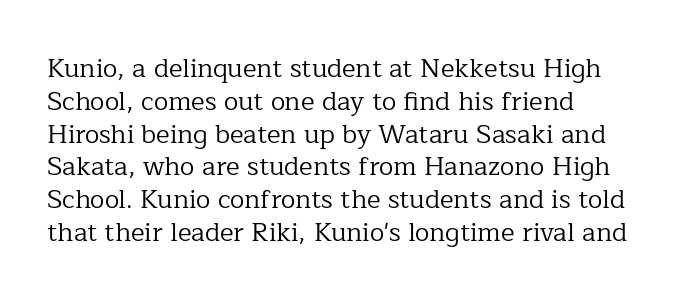
Weight: in the light-to-regular range. A typesetter would mark this as roman, not italic. Default kerning and tracking; the words read as compact shapes. A clean baseline with only descenders dipping below it. Vertically, the passage feels balanced, rows spaced as you'd expect.
